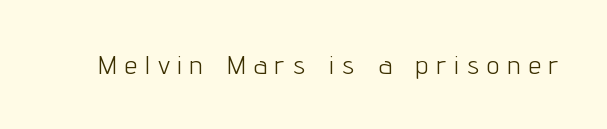
The image shows 26 px text type, upright; set unusually wide letter spacing (+0.32 em), not underlined.
